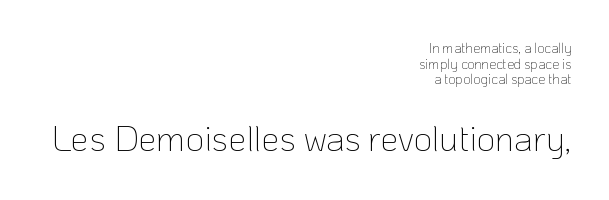
{"serif": "no", "italic": "no", "bold": "no", "weight": "thin", "width": "normal", "stroke_contrast": "low", "x_height": "medium", "monospaced": "no", "underline": "no", "align": "right", "line_spacing": "tight", "line_spacing_ratio": 1.11, "letter_spacing": "normal", "letter_spacing_em": 0.0, "larger_block": "second", "size_ratio": 2.57, "glyph_px": 36}
